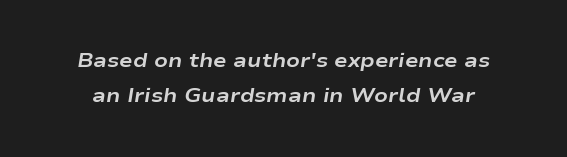
Q: Is the text bold? A: Yes.
Q: Is the text italic (slanted)? A: Yes, it leans right by about 9 degrees.
Q: Is the text underlined? A: No.
Q: Is the spacing between letters normal or unusually wide? A: Normal.
